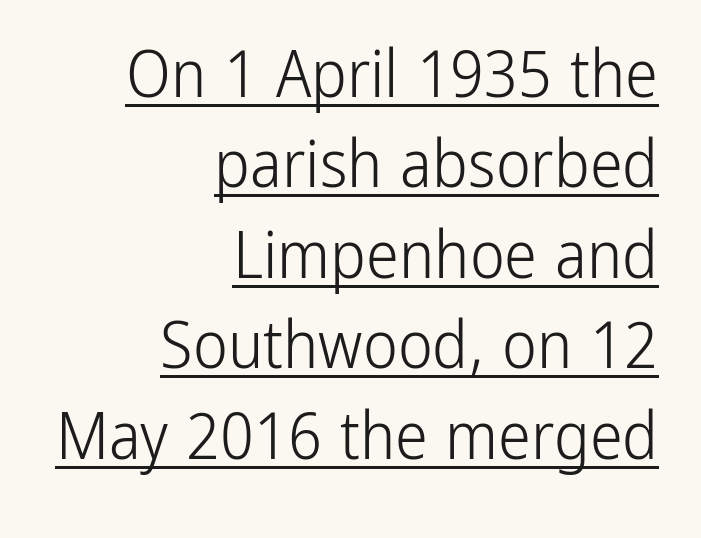
Q: Is the text bold? A: No.
Q: Is the text italic (slanted)? A: No, it is upright.
Q: Is the typeface a serif or a sans-serif typeface? A: Sans-serif.
Q: Is the text underlined? A: Yes.
Q: How is the paragraph aligned? A: Right-aligned.
Q: Is the spacing between letters normal or unusually wide? A: Normal.
Q: Is the spacing between lines tight, normal or loose? A: Normal.
Q: Width (condensed, normal, or wide)? A: Condensed.
Q: Stroke contrast? A: Low.
Q: x-height? A: Medium.
Q: Monospaced? A: No.
